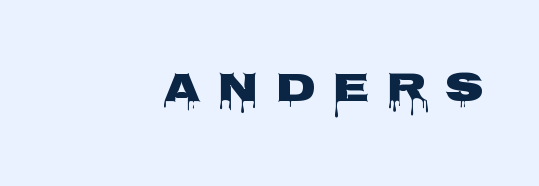
{"serif": "no", "italic": "no", "bold": "yes", "weight": "heavy", "width": "wide", "stroke_contrast": "low", "x_height": "large", "monospaced": "no", "underline": "no", "align": "right", "letter_spacing": "wide", "letter_spacing_em": 0.4, "glyph_px": 42}
